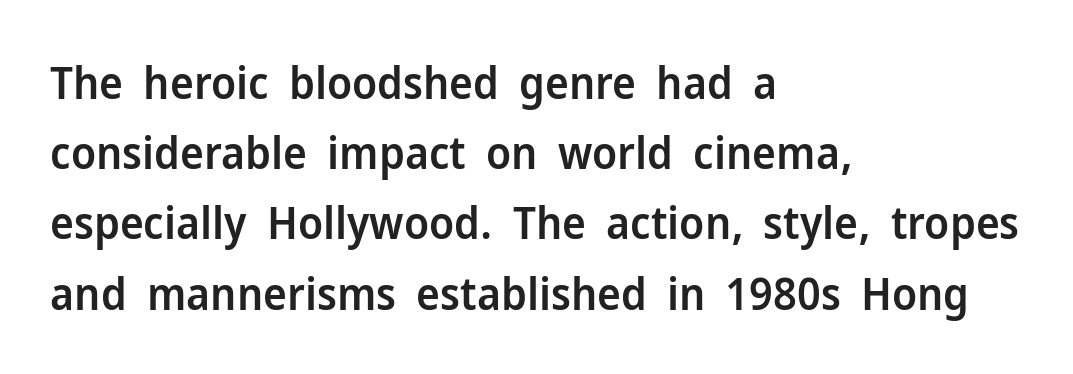
The rendering shows plain stroke endings on the letterforms — a sans-serif design. You could not count columns in this text — the font is proportionally spaced. Compared with a centered layout, this one pins lines to the left instead. Descender tails drop into unmarked territory.
